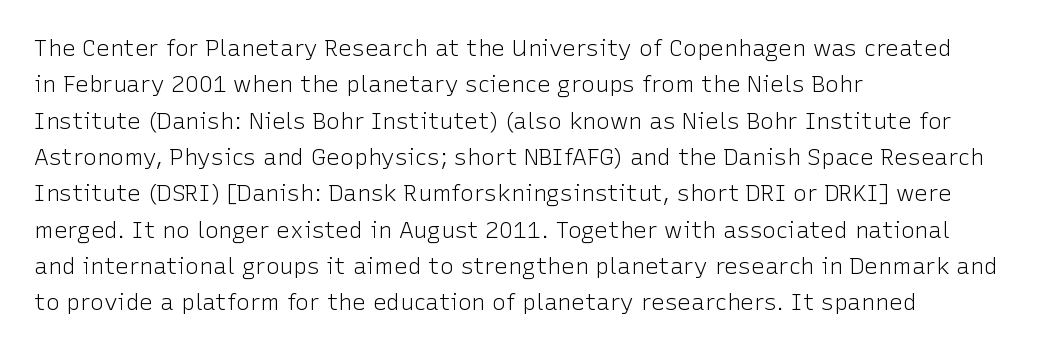
Q: Is the text bold? A: No.
Q: Is the text italic (slanted)? A: No, it is upright.
Q: Is the text underlined? A: No.
Q: How is the paragraph aligned? A: Left-aligned.
Q: Is the spacing between letters normal or unusually wide? A: Normal.
Q: Is the spacing between lines tight, normal or loose? A: Normal.
